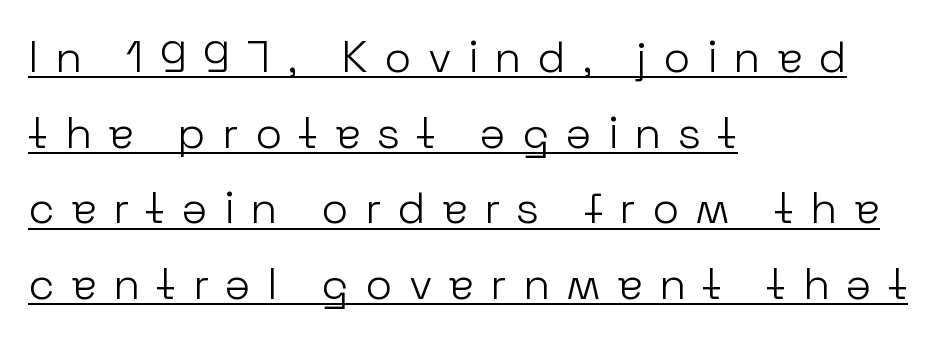
Q: Is the text bold? A: No.
Q: Is the text italic (slanted)? A: No, it is upright.
Q: Is the typeface a serif or a sans-serif typeface? A: Sans-serif.
Q: Is the text underlined? A: Yes.
Q: How is the paragraph aligned? A: Left-aligned.
Q: Is the spacing between letters normal or unusually wide? A: Unusually wide.
Q: Width (condensed, normal, or wide)? A: Normal.
Q: Stroke contrast? A: Low.
Q: x-height? A: Medium.
Q: Monospaced? A: No.
